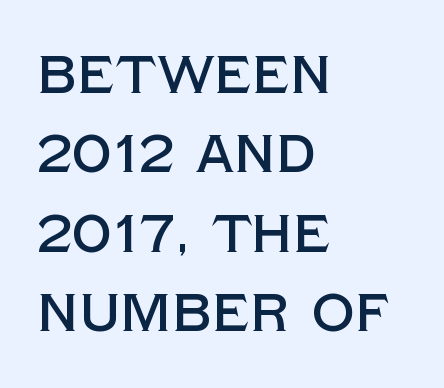
Q: Is the text italic (slanted)? A: No, it is upright.
Q: Is the typeface a serif or a sans-serif typeface? A: Sans-serif.
Q: Is the text underlined? A: No.
Q: How is the paragraph aligned? A: Left-aligned.
Q: Is the spacing between letters normal or unusually wide? A: Normal.
Q: Is the spacing between lines tight, normal or loose? A: Normal.
Q: Width (condensed, normal, or wide)? A: Normal.
Q: x-height? A: Large.
Q: Monospaced? A: No.
